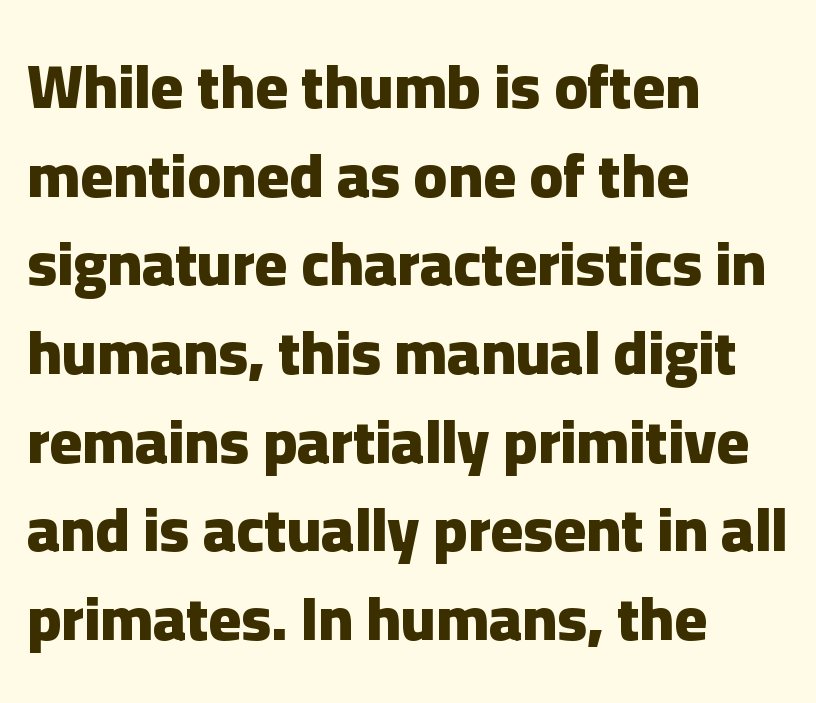
The image shows 62 px heavy sans-serif type, upright; set left-aligned, normal line spacing (1.43x), normal letter spacing, not underlined; low stroke contrast and a medium x-height.
